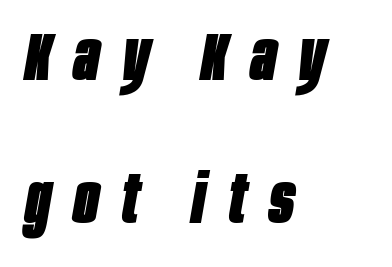
Q: Is the text bold? A: Yes.
Q: Is the text italic (slanted)? A: Yes, it leans right by about 10 degrees.
Q: Is the text underlined? A: No.
Q: How is the paragraph aligned? A: Left-aligned.
Q: Is the spacing between letters normal or unusually wide? A: Unusually wide.
Q: Is the spacing between lines tight, normal or loose? A: Loose.
Q: Width (condensed, normal, or wide)? A: Condensed.
Q: Stroke contrast? A: Low.
Q: x-height? A: Large.
Q: Monospaced? A: No.
